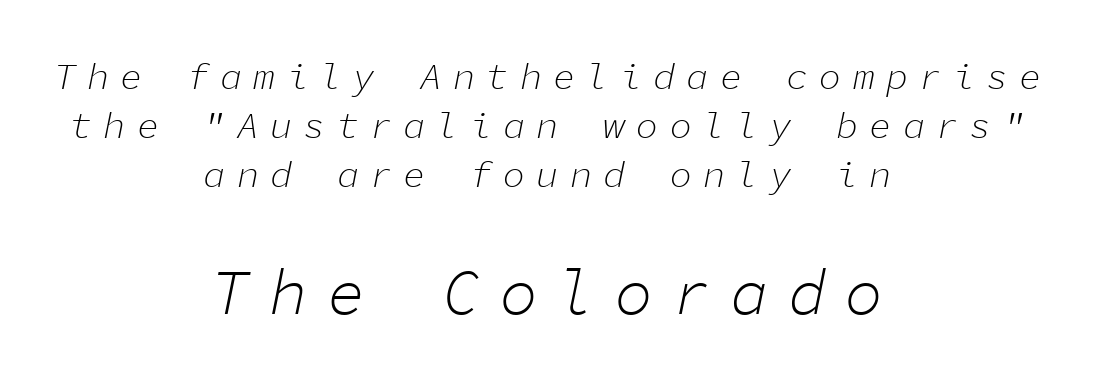
The image shows 64 px light type, italic (leaning right), monospaced; set centered, normal line spacing (1.33x), unusually wide letter spacing (+0.3 em), not underlined; the second (bottom) block is 1.73x larger; low stroke contrast and a medium x-height.
